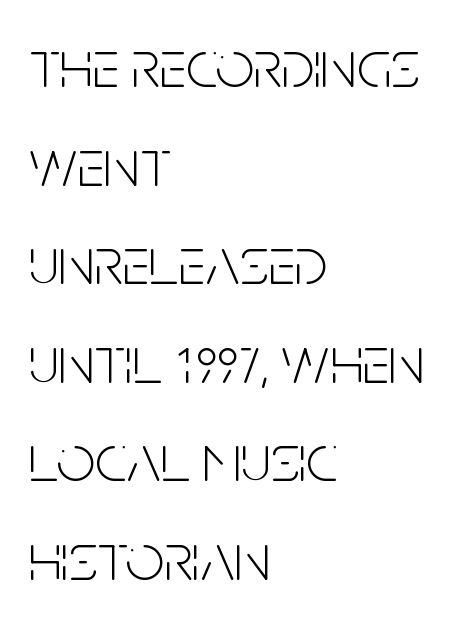
Q: Is the text bold? A: No.
Q: Is the text italic (slanted)? A: No, it is upright.
Q: Is the typeface a serif or a sans-serif typeface? A: Sans-serif.
Q: Is the text underlined? A: No.
Q: How is the paragraph aligned? A: Left-aligned.
Q: Is the spacing between letters normal or unusually wide? A: Normal.
Q: Is the spacing between lines tight, normal or loose? A: Normal.
Q: Width (condensed, normal, or wide)? A: Condensed.
Q: Stroke contrast? A: Low.
Q: x-height? A: Large.
Q: Monospaced? A: No.
